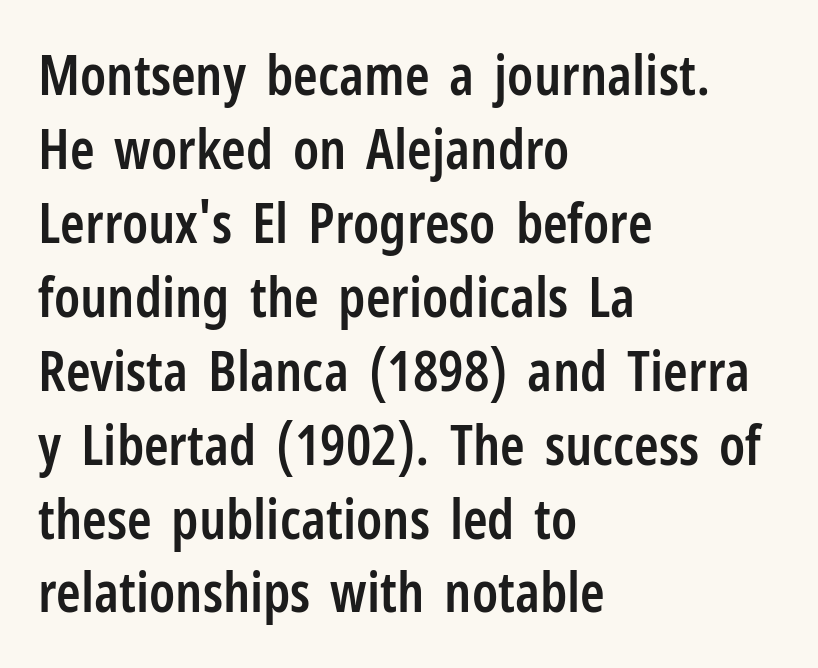
{"serif": "no", "italic": "no", "bold": "semi", "weight": "semibold", "width": "condensed", "stroke_contrast": "low", "x_height": "medium", "monospaced": "no", "underline": "no", "align": "left", "line_spacing": "normal", "line_spacing_ratio": 1.32, "letter_spacing": "normal", "letter_spacing_em": 0.0, "glyph_px": 56}
